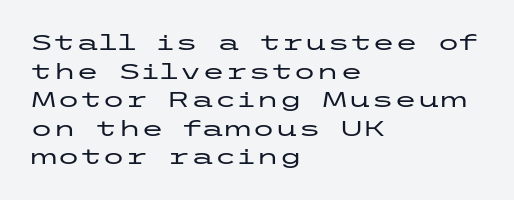
The image shows 21 px text type, upright; set left-aligned, normal line spacing (1.36x), normal letter spacing, not underlined.
